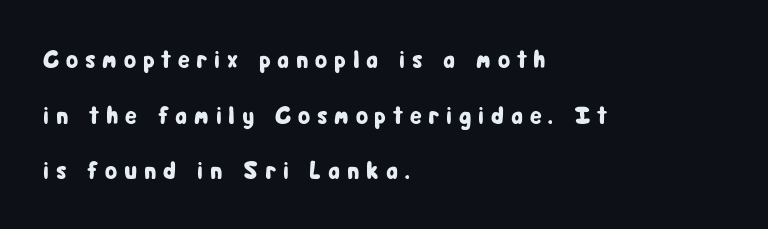
{"italic": "no", "underline": "no", "align": "left", "line_spacing": "loose", "line_spacing_ratio": 2.23, "letter_spacing": "wide", "letter_spacing_em": 0.27, "glyph_px": 25}
